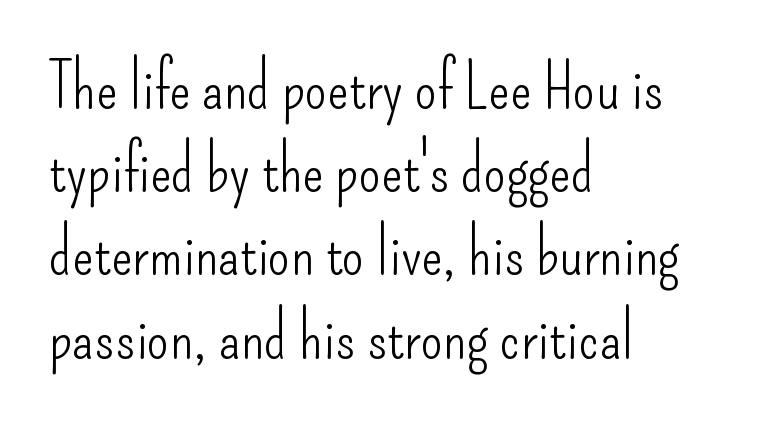
Q: Is the text bold? A: No.
Q: Is the text italic (slanted)? A: No, it is upright.
Q: Is the typeface a serif or a sans-serif typeface? A: Sans-serif.
Q: Is the text underlined? A: No.
Q: How is the paragraph aligned? A: Left-aligned.
Q: Is the spacing between letters normal or unusually wide? A: Normal.
Q: Is the spacing between lines tight, normal or loose? A: Normal.
Q: Width (condensed, normal, or wide)? A: Condensed.
Q: Stroke contrast? A: Low.
Q: x-height? A: Small.
Q: Monospaced? A: No.
